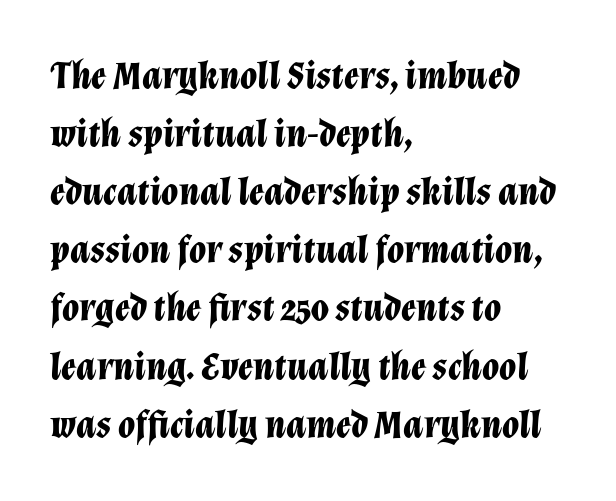
Default kerning and tracking; the words read as compact shapes. Descender tails drop into unmarked territory. Italic? Definitely — the glyphs are oblique. These lines are rendered in a variable-pitch font. The passage shown stacks its lines at a standard gap.
